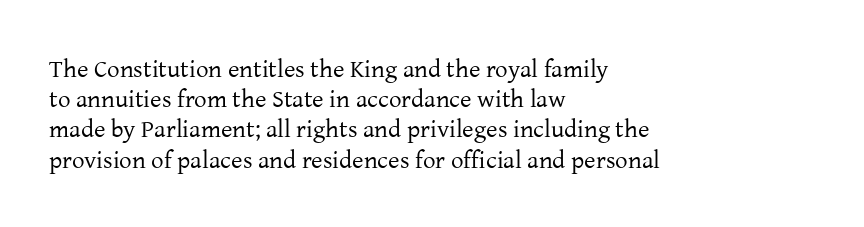
{"italic": "no", "bold": "no", "underline": "no", "align": "left", "line_spacing_ratio": 1.21, "letter_spacing": "normal", "letter_spacing_em": 0.0, "glyph_px": 25}
